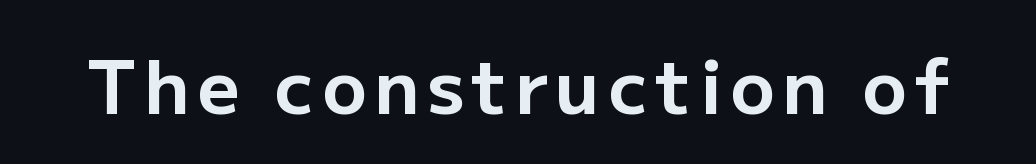
{"serif": "no", "italic": "no", "bold": "yes", "weight": "bold", "width": "normal", "stroke_contrast": "low", "x_height": "medium", "monospaced": "no", "underline": "no", "glyph_px": 74}
